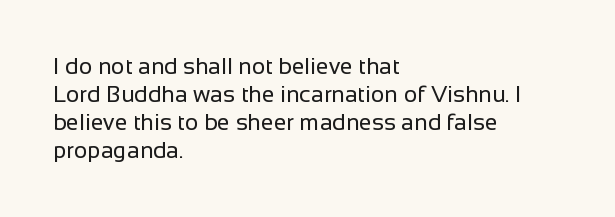
Q: Is the text bold? A: No.
Q: Is the text italic (slanted)? A: No, it is upright.
Q: Is the text underlined? A: No.
Q: How is the paragraph aligned? A: Left-aligned.
Q: Is the spacing between letters normal or unusually wide? A: Normal.
